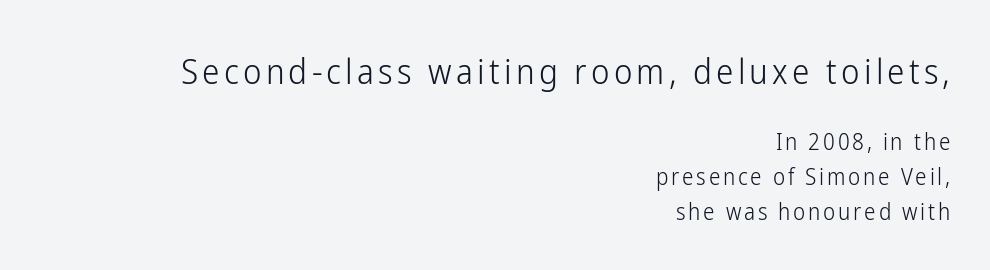
{"serif": "no", "italic": "no", "bold": "no", "weight": "light", "width": "condensed", "stroke_contrast": "low", "x_height": "medium", "monospaced": "no", "underline": "no", "align": "right", "line_spacing": "normal", "line_spacing_ratio": 1.52, "larger_block": "first", "size_ratio": 1.52, "glyph_px": 35}
